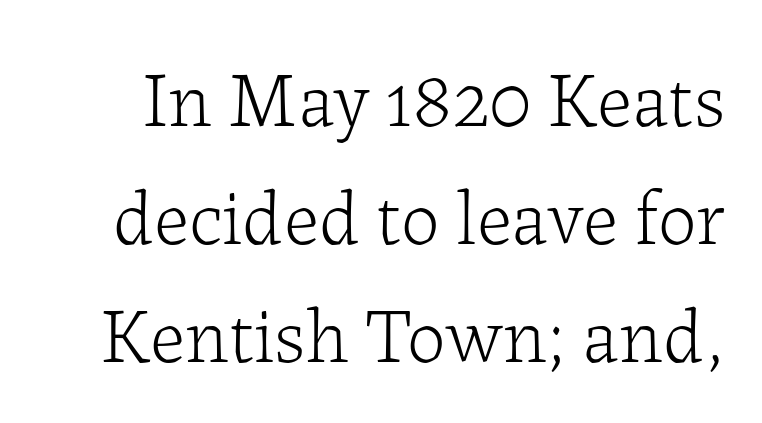
The image shows 77 px light serif type, upright; set normal line spacing (1.53x), normal letter spacing, not underlined; low stroke contrast and a medium x-height.
